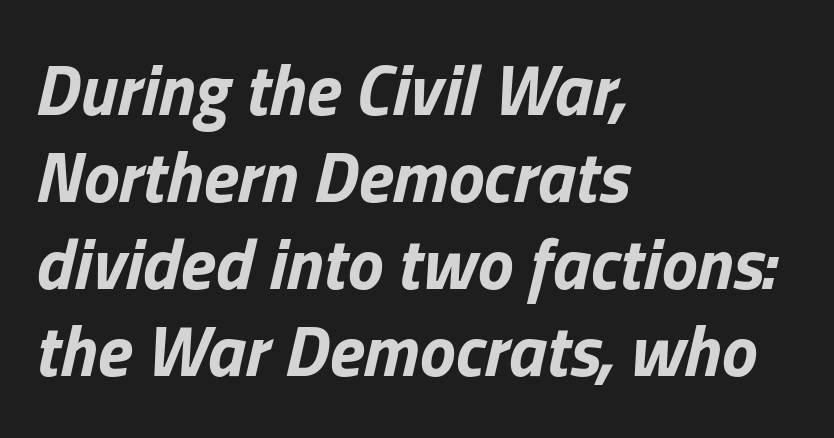
The lines in this sample share a left origin and differ only in where they stop. Tall strokes in this sample are angled rather than plumb. Spacing verdict: proportional, widths tailored to each character. Nothing unusual about the tracking: characters are spaced as the font intends. Lines of text with bare space underneath.
